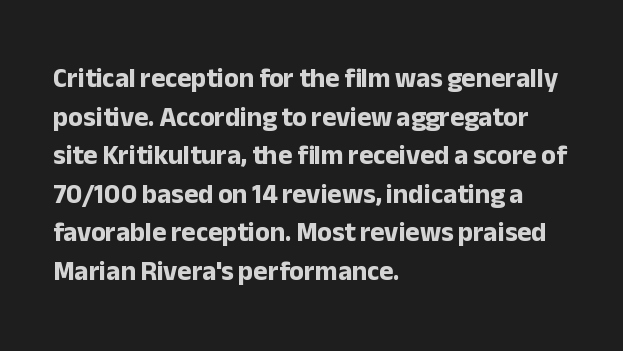
{"italic": "no", "bold": "yes", "underline": "no", "align": "left", "line_spacing": "normal", "line_spacing_ratio": 1.43, "letter_spacing": "normal", "letter_spacing_em": 0.0, "glyph_px": 27}
